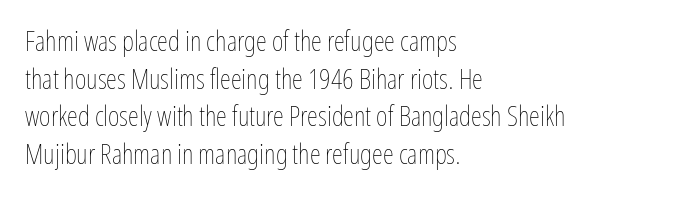
{"italic": "no", "bold": "no", "weight": "thin", "width": "condensed", "stroke_contrast": "low", "x_height": "medium", "monospaced": "no", "underline": "no", "align": "left", "line_spacing": "normal", "line_spacing_ratio": 1.34, "letter_spacing": "normal", "letter_spacing_em": 0.0, "glyph_px": 28}
